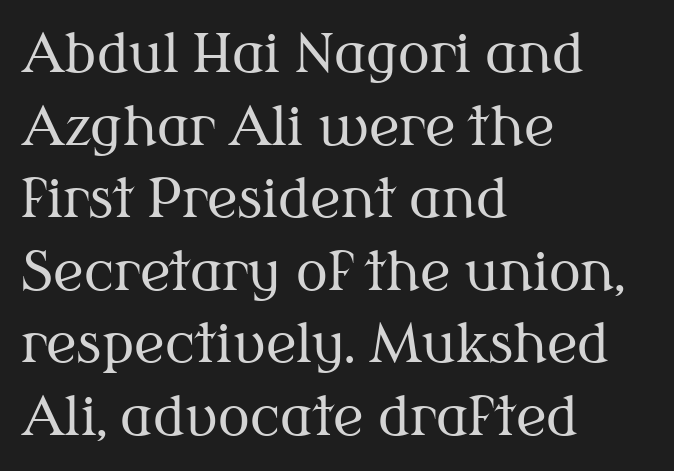
Q: Is the text bold? A: No.
Q: Is the text italic (slanted)? A: No, it is upright.
Q: Is the typeface a serif or a sans-serif typeface? A: Serif.
Q: Is the text underlined? A: No.
Q: How is the paragraph aligned? A: Left-aligned.
Q: Is the spacing between letters normal or unusually wide? A: Normal.
Q: Is the spacing between lines tight, normal or loose? A: Normal.
Q: Width (condensed, normal, or wide)? A: Normal.
Q: Stroke contrast? A: Medium.
Q: x-height? A: Medium.
Q: Monospaced? A: No.
